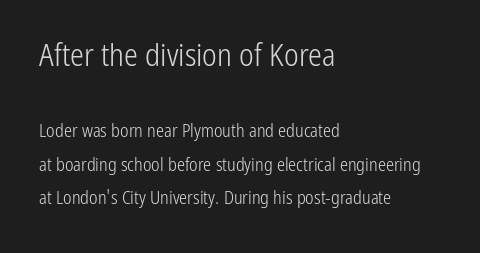
{"serif": "no", "italic": "no", "bold": "no", "weight": "light", "width": "condensed", "stroke_contrast": "low", "x_height": "medium", "monospaced": "no", "underline": "no", "align": "left", "line_spacing_ratio": 1.86, "letter_spacing": "normal", "letter_spacing_em": 0.0, "larger_block": "first", "size_ratio": 1.72, "glyph_px": 31}
